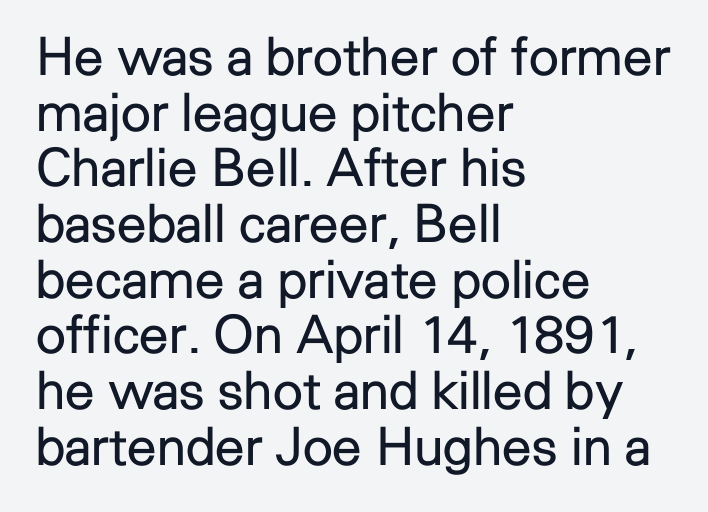
Layout note: lines flush left. You could call the tracking neutral — neither tight nor loose. Students, observe: this is what under-led, compact text looks like. This sample uses an upright cut, with every glyph sitting square on the baseline. A bare baseline throughout the passage. This rendering employs a face without finishing strokes, i.e., a sans-serif.
